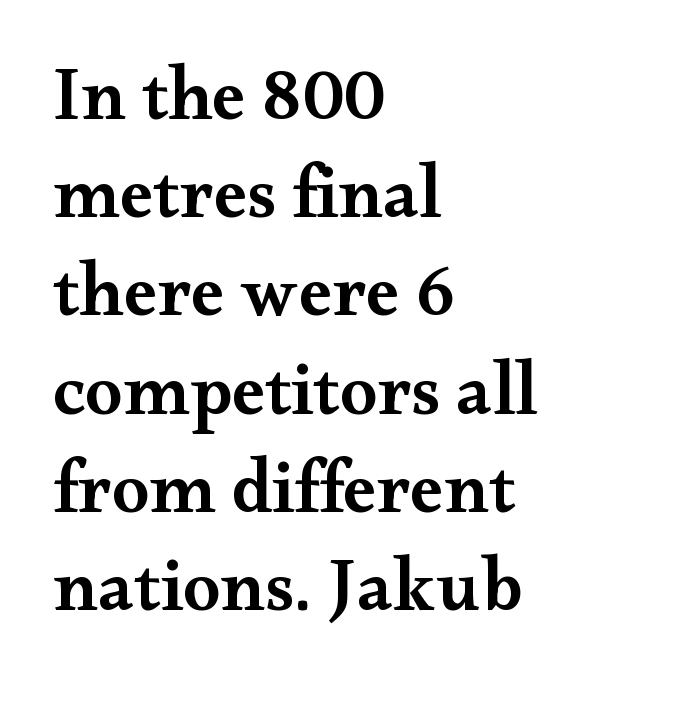
{"serif": "yes", "italic": "no", "bold": "semi", "weight": "semibold", "width": "wide", "stroke_contrast": "medium", "x_height": "small", "monospaced": "no", "underline": "no", "align": "left", "line_spacing": "normal", "line_spacing_ratio": 1.31, "letter_spacing": "normal", "letter_spacing_em": 0.0, "glyph_px": 75}
